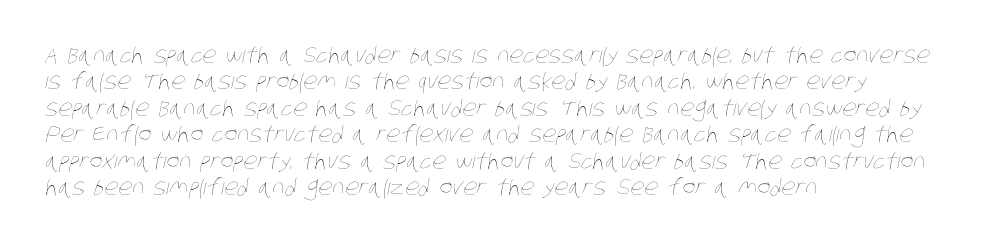
On a weight scale, this lands at 450 or below. Is the block centered? No — it sits flush against the left margin. The strip under each line holds only bare page. What stands out about the letter spacing? Nothing — it is the standard amount.
